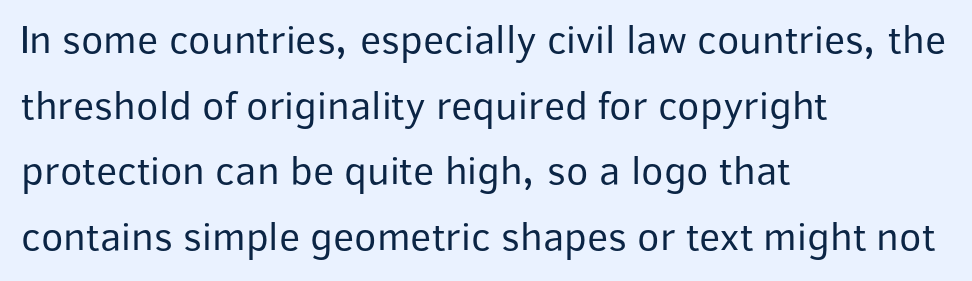
{"serif": "no", "italic": "no", "bold": "no", "weight": "regular", "width": "normal", "stroke_contrast": "low", "x_height": "medium", "monospaced": "no", "underline": "no", "align": "left", "line_spacing": "normal", "line_spacing_ratio": 1.6, "letter_spacing": "normal", "letter_spacing_em": 0.0, "glyph_px": 41}
